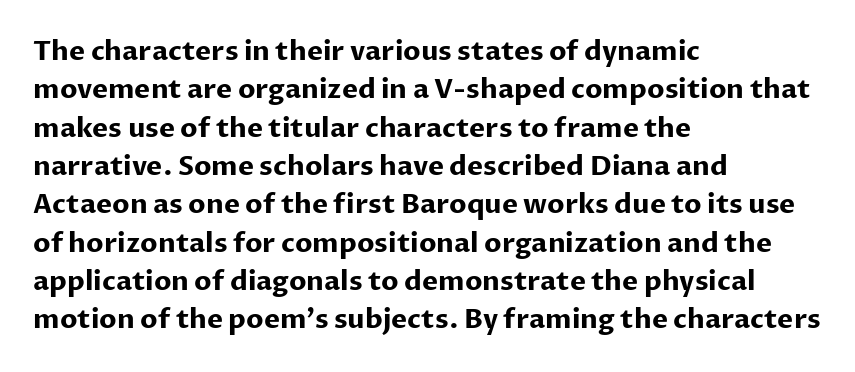
Q: Is the text bold? A: Yes.
Q: Is the text italic (slanted)? A: No, it is upright.
Q: Is the text underlined? A: No.
Q: How is the paragraph aligned? A: Left-aligned.
Q: Is the spacing between letters normal or unusually wide? A: Normal.
Q: Is the spacing between lines tight, normal or loose? A: Normal.
